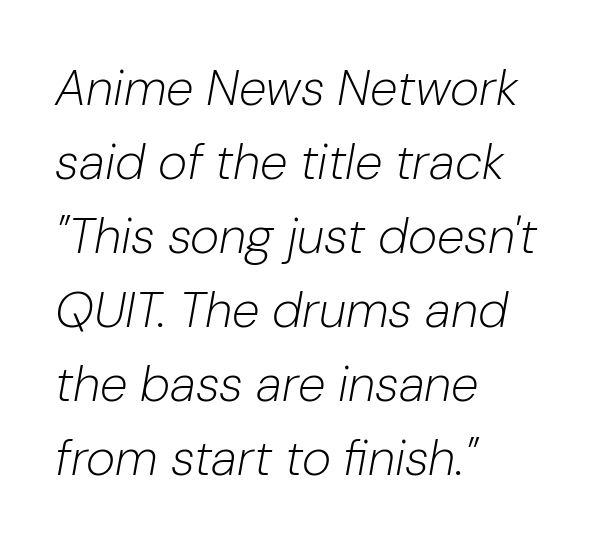
Q: Is the text bold? A: No.
Q: Is the text italic (slanted)? A: Yes, it leans right by about 10 degrees.
Q: Is the text underlined? A: No.
Q: How is the paragraph aligned? A: Left-aligned.
Q: Is the spacing between letters normal or unusually wide? A: Normal.
Q: Is the spacing between lines tight, normal or loose? A: Normal.
Q: Width (condensed, normal, or wide)? A: Normal.
Q: Stroke contrast? A: Low.
Q: x-height? A: Medium.
Q: Monospaced? A: No.
